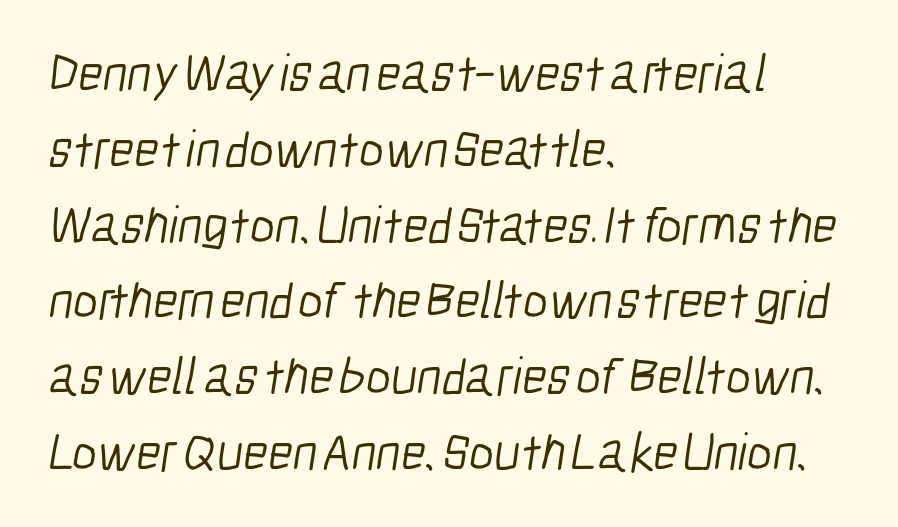
The image shows 53 px light, condensed sans-serif type; set left-aligned, normal line spacing (1.43x), normal letter spacing, not underlined; low stroke contrast and a medium x-height.
